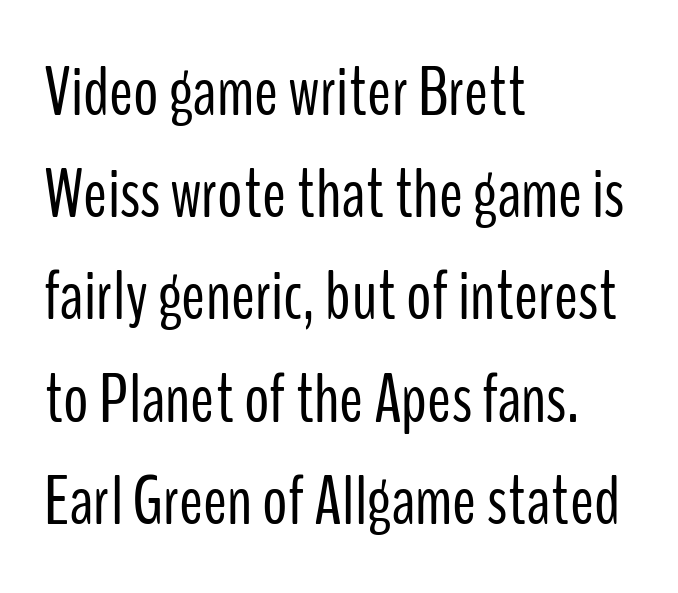
Q: Is the text bold? A: No.
Q: Is the text italic (slanted)? A: No, it is upright.
Q: Is the typeface a serif or a sans-serif typeface? A: Sans-serif.
Q: Is the text underlined? A: No.
Q: How is the paragraph aligned? A: Left-aligned.
Q: Is the spacing between letters normal or unusually wide? A: Normal.
Q: Is the spacing between lines tight, normal or loose? A: Normal.
Q: Width (condensed, normal, or wide)? A: Condensed.
Q: Stroke contrast? A: Low.
Q: x-height? A: Medium.
Q: Monospaced? A: No.
